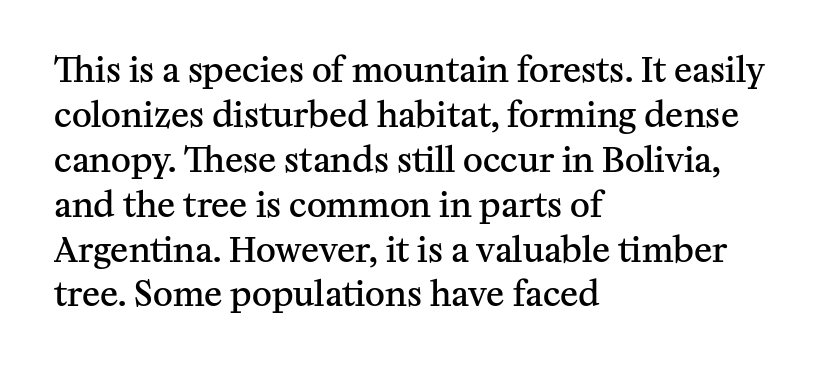
Notice how the passage keeps a crisp vertical edge on the left only. The baseline area is clear. Character widths vary here, with narrow letters taking less room than wide ones. The tracking reads as untouched default to a designer's eye. The axis of the letterforms is exactly vertical. The face used here is a semibold: visibly heavier than regular, lighter than bold.
